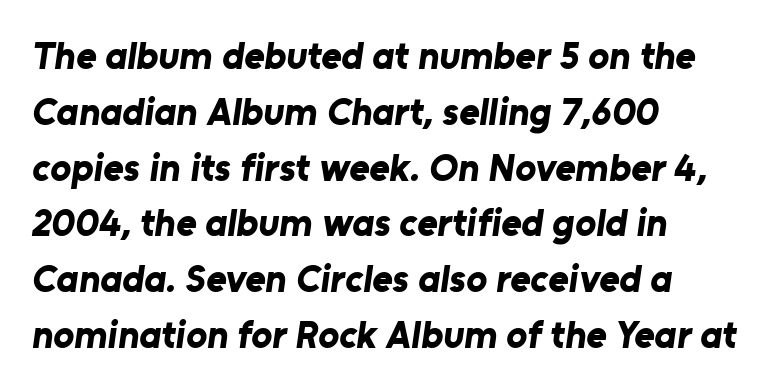
The image shows 39 px bold sans-serif type; set left-aligned, normal line spacing (1.43x), normal letter spacing, not underlined; low stroke contrast and a medium x-height.
